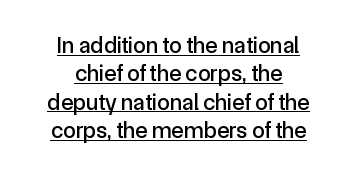
Emphasis is given by a line drawn under the lettering. Ascenders rise straight up at ninety degrees. How are the letters spaced? Ordinarily, with no added tracking. The setting favours the middle, as headings and verse often do.
